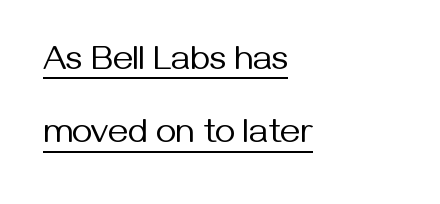
Q: Is the text bold? A: No.
Q: Is the text italic (slanted)? A: No, it is upright.
Q: Is the typeface a serif or a sans-serif typeface? A: Sans-serif.
Q: Is the text underlined? A: Yes.
Q: How is the paragraph aligned? A: Left-aligned.
Q: Is the spacing between letters normal or unusually wide? A: Normal.
Q: Is the spacing between lines tight, normal or loose? A: Loose.
Q: Width (condensed, normal, or wide)? A: Normal.
Q: Stroke contrast? A: Medium.
Q: x-height? A: Medium.
Q: Monospaced? A: No.
